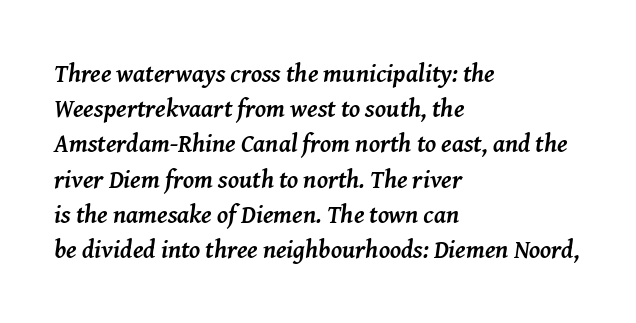
{"italic": "yes", "lean": "right", "slant_degrees": 8, "bold": "yes", "underline": "no", "align": "left", "line_spacing": "normal", "line_spacing_ratio": 1.41, "letter_spacing": "normal", "letter_spacing_em": 0.0, "glyph_px": 25}
